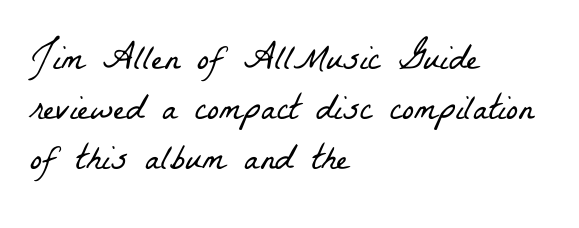
Q: Is the text bold? A: No.
Q: Is the typeface a serif or a sans-serif typeface? A: Serif.
Q: Is the text underlined? A: No.
Q: How is the paragraph aligned? A: Left-aligned.
Q: Is the spacing between letters normal or unusually wide? A: Normal.
Q: Is the spacing between lines tight, normal or loose? A: Normal.
Q: Width (condensed, normal, or wide)? A: Condensed.
Q: Stroke contrast? A: Low.
Q: x-height? A: Medium.
Q: Monospaced? A: No.
